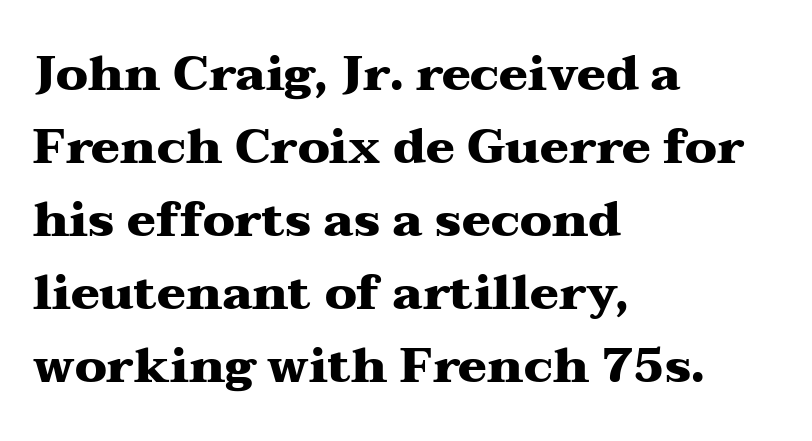
The image shows 48 px heavy, wide serif type, upright; set left-aligned, normal line spacing (1.52x), normal letter spacing, not underlined; medium stroke contrast and a medium x-height.
